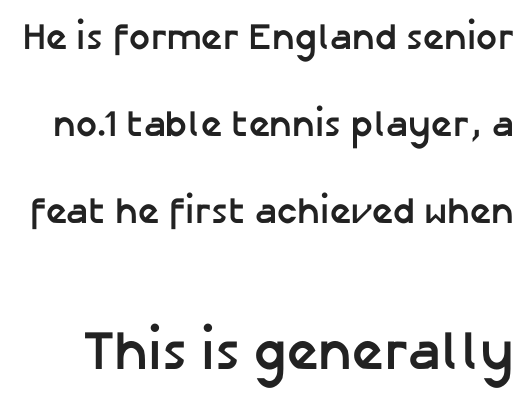
Q: Is the text bold? A: Yes.
Q: Is the text italic (slanted)? A: No, it is upright.
Q: Is the typeface a serif or a sans-serif typeface? A: Sans-serif.
Q: Is the text underlined? A: No.
Q: Is the spacing between letters normal or unusually wide? A: Normal.
Q: Is the spacing between lines tight, normal or loose? A: Loose.
Q: Which block of text is set in a larger size, the first (top) or the second (bottom)? A: The second (bottom) one.
Q: Width (condensed, normal, or wide)? A: Normal.
Q: Stroke contrast? A: Low.
Q: x-height? A: Medium.
Q: Monospaced? A: No.
